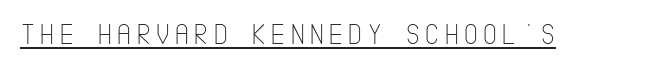
{"serif": "no", "italic": "no", "bold": "no", "weight": "thin", "width": "condensed", "stroke_contrast": "low", "x_height": "large", "underline": "yes", "glyph_px": 30}
